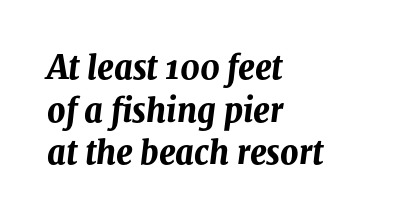
{"italic": "yes", "lean": "right", "slant_degrees": 8, "bold": "yes", "weight": "bold", "width": "normal", "stroke_contrast": "medium", "x_height": "medium", "monospaced": "no", "underline": "no", "align": "left", "line_spacing": "normal", "line_spacing_ratio": 1.33, "letter_spacing": "normal", "letter_spacing_em": 0.0, "glyph_px": 32}
